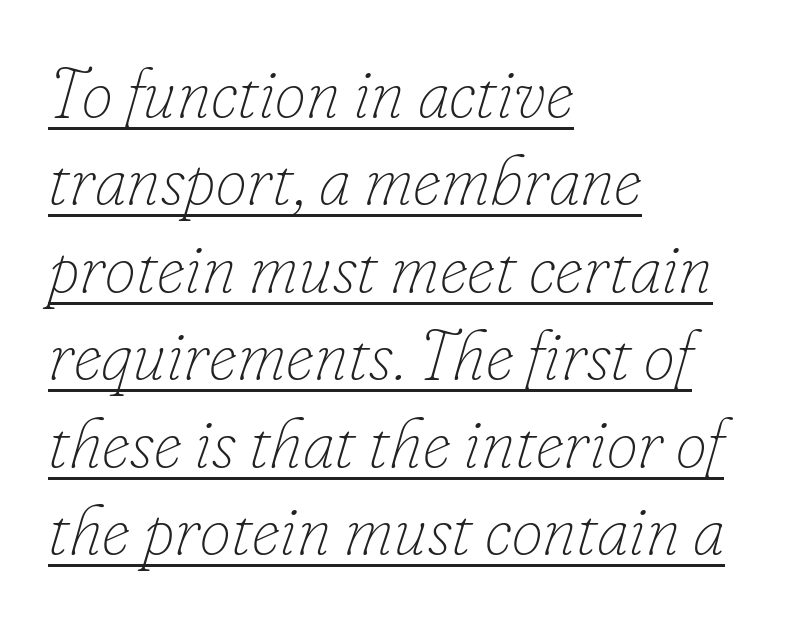
Honestly, the letter spacing is just normal — you wouldn't notice it. The passage is arranged the way most books set body copy — flush left. Characters are canted at an angle relative to the baseline's perpendicular. This is underlined copy, the kind a proofreader might mark for attention.
